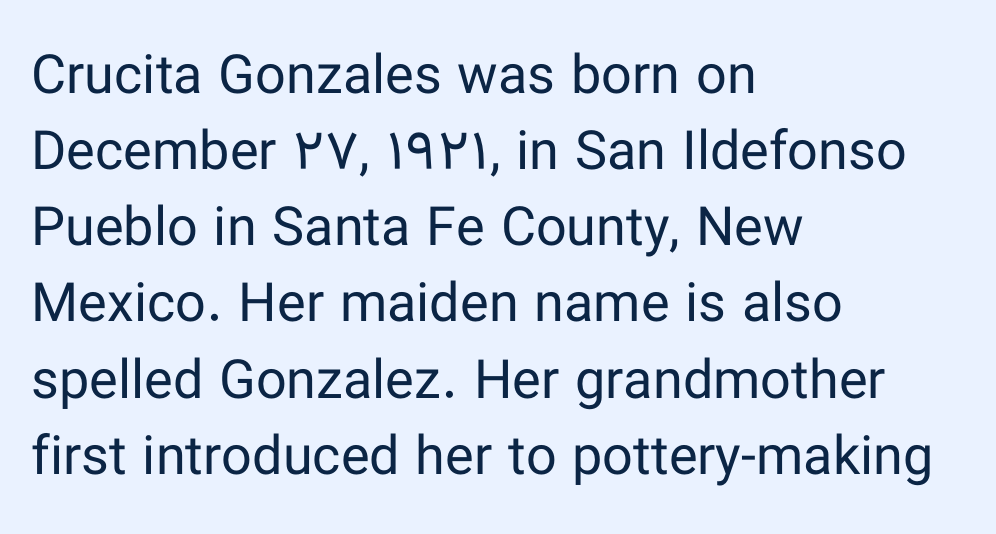
{"serif": "no", "italic": "no", "bold": "no", "weight": "regular", "width": "normal", "stroke_contrast": "low", "x_height": "medium", "monospaced": "no", "underline": "no", "align": "left", "line_spacing": "normal", "line_spacing_ratio": 1.41, "letter_spacing": "normal", "letter_spacing_em": 0.0, "glyph_px": 54}
